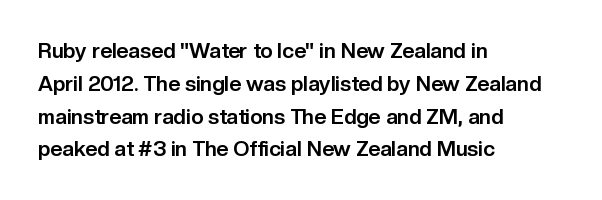
Q: Is the text bold? A: Yes.
Q: Is the text italic (slanted)? A: No, it is upright.
Q: Is the text underlined? A: No.
Q: How is the paragraph aligned? A: Left-aligned.
Q: Is the spacing between letters normal or unusually wide? A: Normal.
Q: Is the spacing between lines tight, normal or loose? A: Normal.
